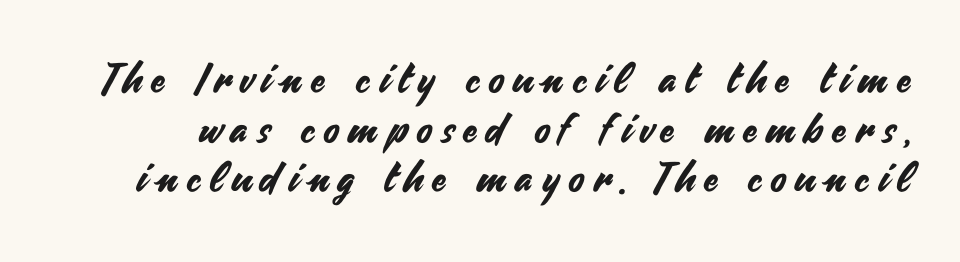
The image shows 41 px sans-serif type; set line spacing 1.21x, unusually wide letter spacing (+0.23 em), not underlined; medium stroke contrast and a small x-height.
